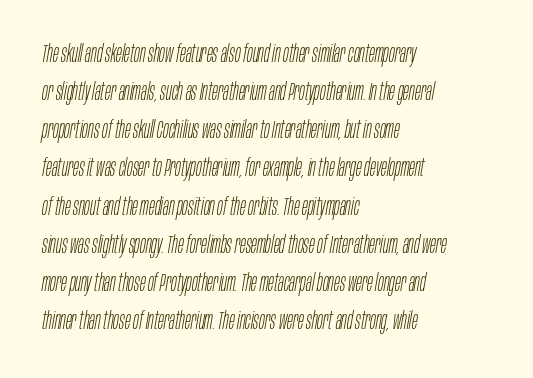
{"italic": "yes", "lean": "right", "slant_degrees": 10, "bold": "no", "underline": "no", "align": "left", "line_spacing": "normal", "line_spacing_ratio": 1.59, "letter_spacing": "normal", "letter_spacing_em": 0.0, "glyph_px": 24}
